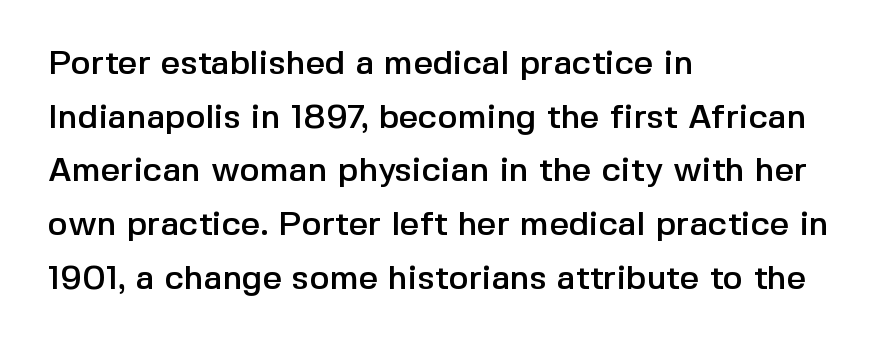
The image shows 34 px sans-serif type, upright; set left-aligned, normal line spacing (1.58x), normal letter spacing, not underlined; a medium x-height.
